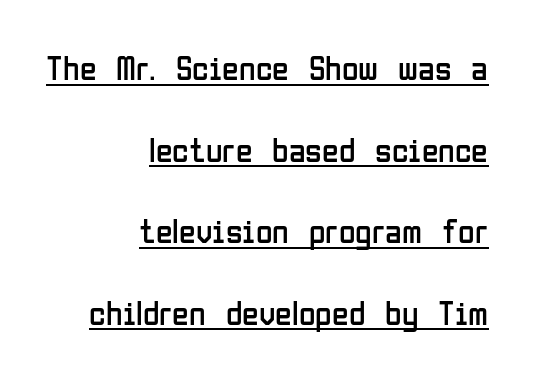
Q: Is the text bold? A: No.
Q: Is the text italic (slanted)? A: No, it is upright.
Q: Is the typeface a serif or a sans-serif typeface? A: Sans-serif.
Q: Is the text underlined? A: Yes.
Q: How is the paragraph aligned? A: Right-aligned.
Q: Is the spacing between letters normal or unusually wide? A: Normal.
Q: Is the spacing between lines tight, normal or loose? A: Loose.
Q: Width (condensed, normal, or wide)? A: Condensed.
Q: Stroke contrast? A: Low.
Q: x-height? A: Medium.
Q: Monospaced? A: No.
